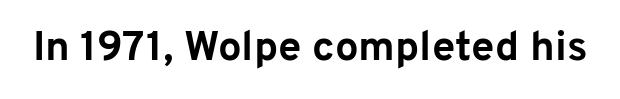
Clear beneath every line of the passage. What kind of face is this? One without serifs — a sans. Is the type bold? Yes — the strokes are clearly thick and heavy. Think of a printed novel: that variable character pitch is what you see here. The specimen reads as upright at a glance.
